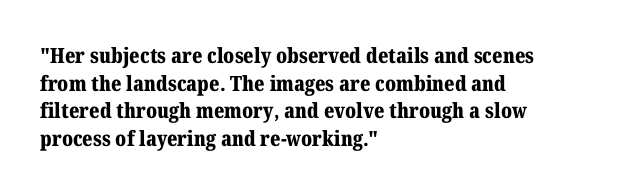
Q: Is the text bold? A: Yes.
Q: Is the text italic (slanted)? A: No, it is upright.
Q: Is the text underlined? A: No.
Q: How is the paragraph aligned? A: Left-aligned.
Q: Is the spacing between letters normal or unusually wide? A: Normal.
Q: Is the spacing between lines tight, normal or loose? A: Normal.
